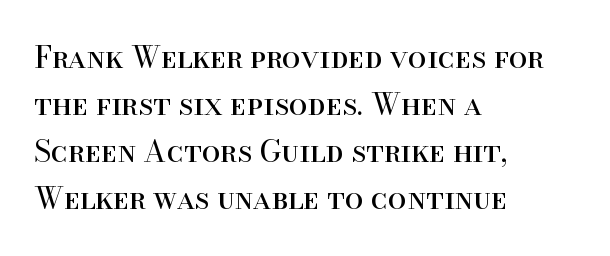
The text was rendered using a seriffed face with decorative stroke endings. Each row of text sits above clean, open space. Letter spacing: default. The letters stand straight up with perfectly vertical stems. The setting favours the left margin, as ordinary paragraphs usually do.
